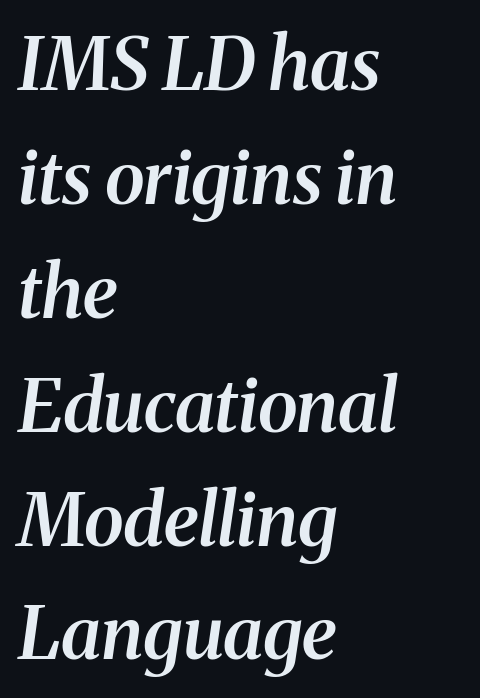
{"serif": "yes", "italic": "yes", "lean": "right", "slant_degrees": 8, "bold": "semi", "weight": "semibold", "width": "normal", "stroke_contrast": "medium", "x_height": "medium", "monospaced": "no", "underline": "no", "align": "left", "line_spacing": "normal", "line_spacing_ratio": 1.56, "letter_spacing": "normal", "letter_spacing_em": 0.0, "glyph_px": 73}
